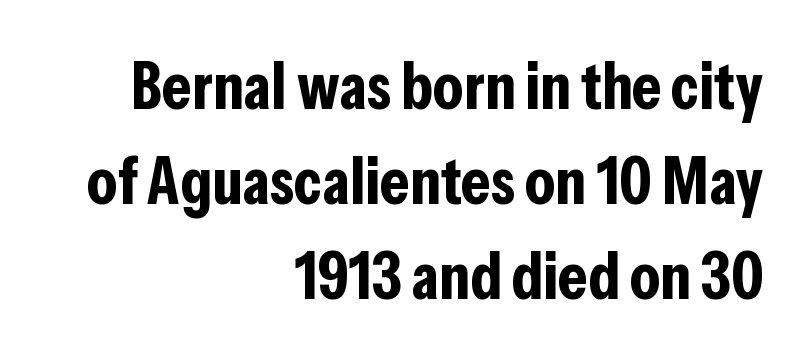
Observe the absence of serifs on each vertical stroke in this sample. A typesetter would mark this as roman, not italic. The letters sit at their default tracking, neither squeezed nor spread. Horizontal alignment here is rightward, an uncommon choice for prose. Note the varied advance widths — an 'i' is clearly narrower than an 'm'.
